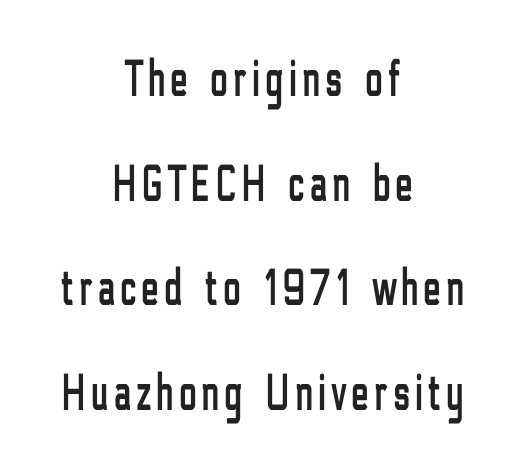
The letters advance in unequal steps, a hallmark of proportional type. Posture: straight, roman, zero tilt. The rag falls on both sides of this text block equally. What's the leading like? Stretched, with rows far apart.
